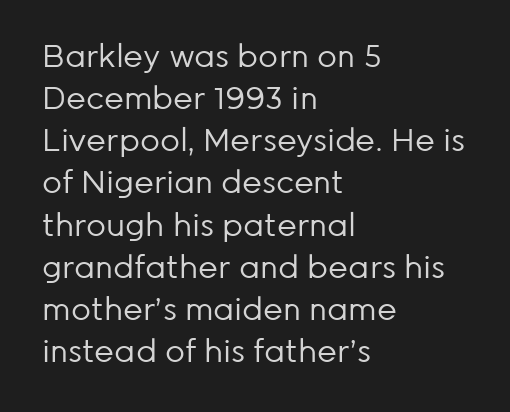
{"serif": "no", "italic": "no", "bold": "no", "weight": "regular", "width": "normal", "stroke_contrast": "low", "x_height": "medium", "monospaced": "no", "underline": "no", "align": "left", "line_spacing": "normal", "line_spacing_ratio": 1.36, "letter_spacing": "normal", "letter_spacing_em": 0.0, "glyph_px": 31}
